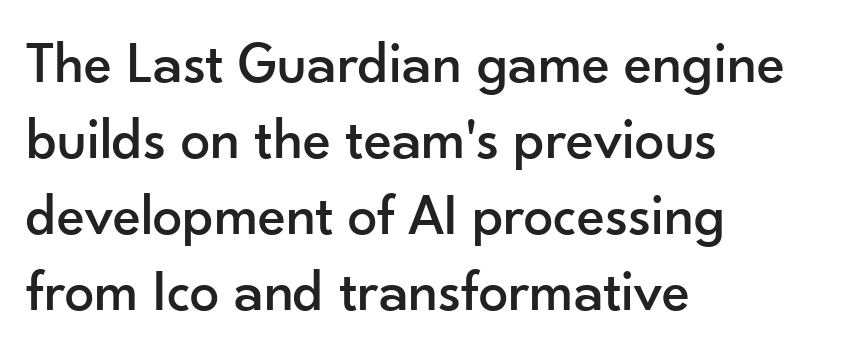
The type family on display is of the sans-serif kind. This sample is left-justified, so line endings fall wherever the words run out. Whoever set this chose a conventional vertical rhythm. These lines are rendered in a variable-pitch font. Check under the words: just untouched page. It's the straight-up-and-down kind of type.
